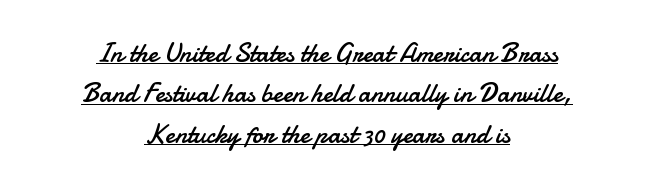
A typographer would call this underscored text. This sample uses plain, unmodified letter spacing. The cut favours lightness, reaching ordinary text weight at its darkest.
